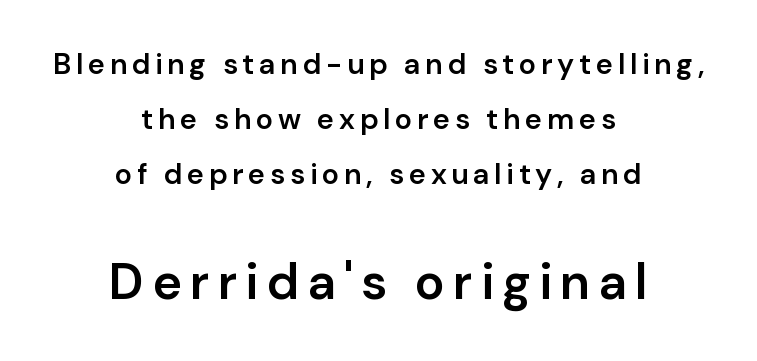
{"serif": "no", "italic": "no", "bold": "semi", "weight": "semibold", "width": "normal", "stroke_contrast": "low", "x_height": "medium", "monospaced": "no", "underline": "no", "align": "center", "line_spacing_ratio": 1.89, "larger_block": "second", "size_ratio": 1.72, "glyph_px": 50}
